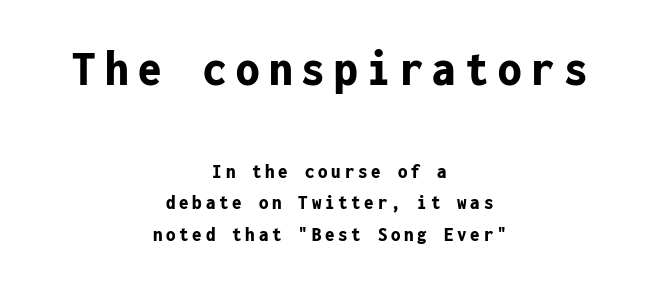
The image shows 52 px bold, condensed sans-serif type, upright, monospaced; set centered, normal line spacing (1.49x), not underlined; the first (top) block is 2.48x larger; low stroke contrast and a medium x-height.
